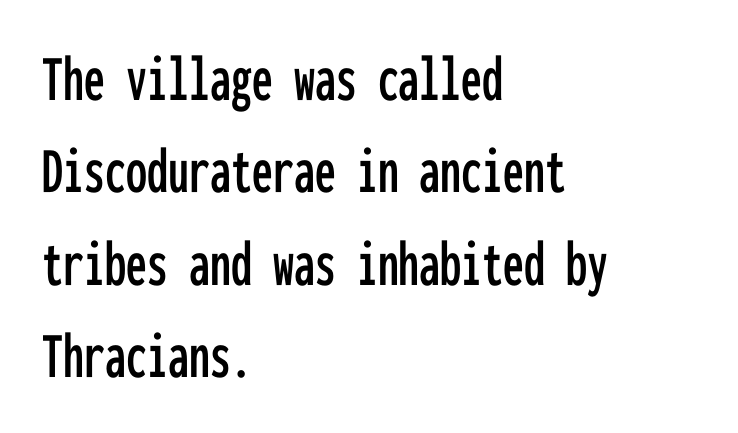
The image shows 67 px condensed sans-serif type, upright, monospaced; set left-aligned, normal line spacing (1.38x), normal letter spacing, not underlined; low stroke contrast and a medium x-height.
